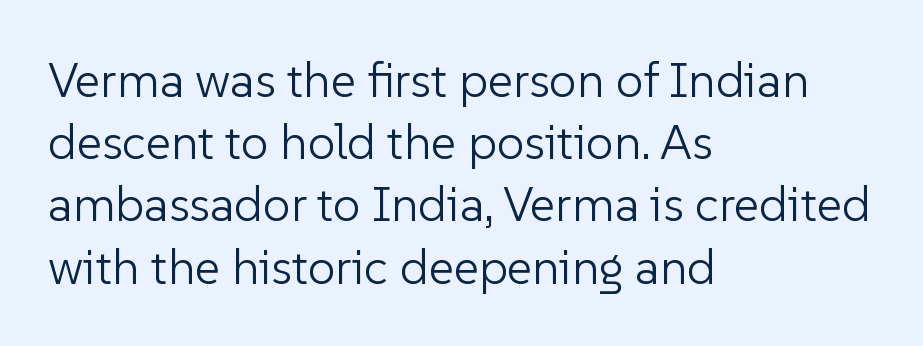
Proportional: the letters do not fall into vertical columns. Each line starts at the same left margin while the right side varies. Rendered with straight, roman letterforms. The typesetting does not lean heavy: it is not bold.
